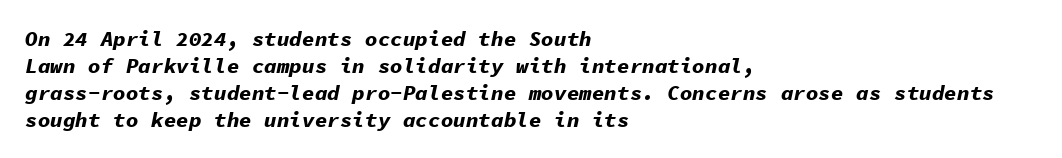
{"italic": "yes", "lean": "right", "slant_degrees": 11, "bold": "yes", "underline": "no", "align": "left", "line_spacing": "normal", "line_spacing_ratio": 1.28, "letter_spacing": "normal", "letter_spacing_em": 0.0, "glyph_px": 21}
